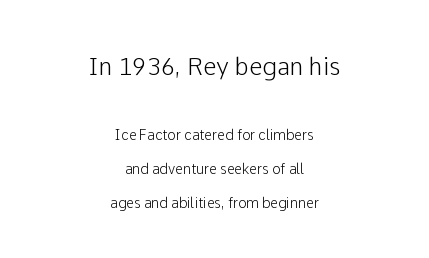
The image shows 24 px text type, upright; set centered, loose line spacing (2.41x), normal letter spacing, not underlined; the first (top) block is 1.71x larger.
